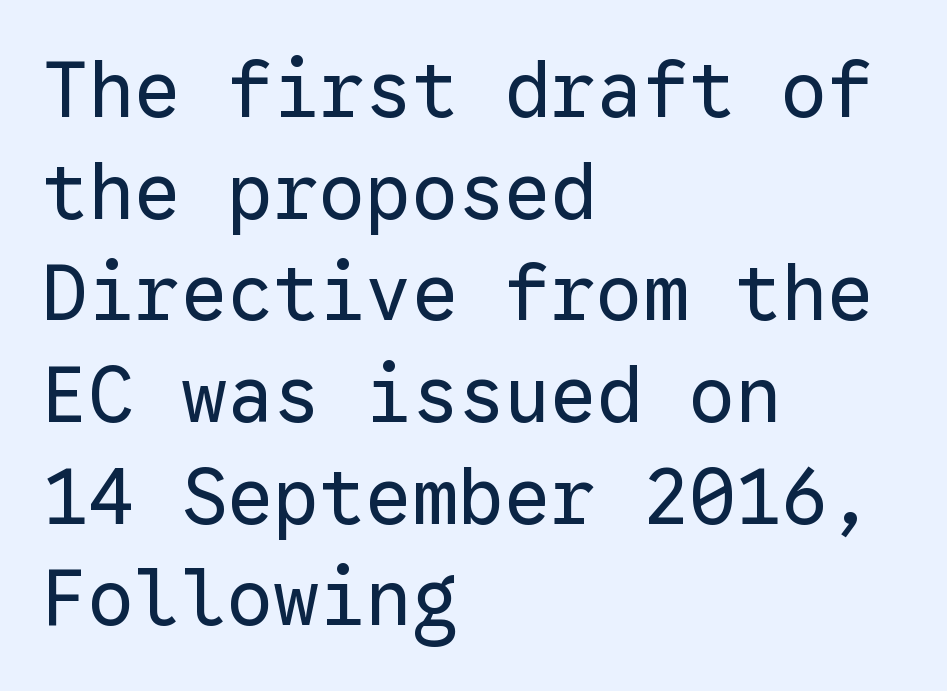
Q: Is the text bold? A: No.
Q: Is the text italic (slanted)? A: No, it is upright.
Q: Is the typeface a serif or a sans-serif typeface? A: Sans-serif.
Q: Is the text underlined? A: No.
Q: How is the paragraph aligned? A: Left-aligned.
Q: Is the spacing between letters normal or unusually wide? A: Normal.
Q: Is the spacing between lines tight, normal or loose? A: Normal.
Q: Width (condensed, normal, or wide)? A: Normal.
Q: Stroke contrast? A: Low.
Q: x-height? A: Medium.
Q: Monospaced? A: Yes.
